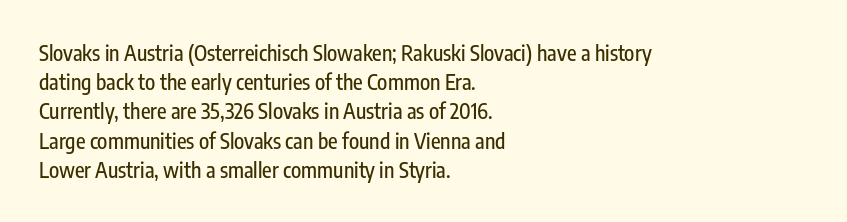
Each word holds together tightly as a unit, with standard inter-letter gaps. Left-aligned paragraph, ragged on the right. The vertical gap from one line to the next is medium. Nope, not italic — everything's standing straight. Check the space under the baseline: it is left empty.
